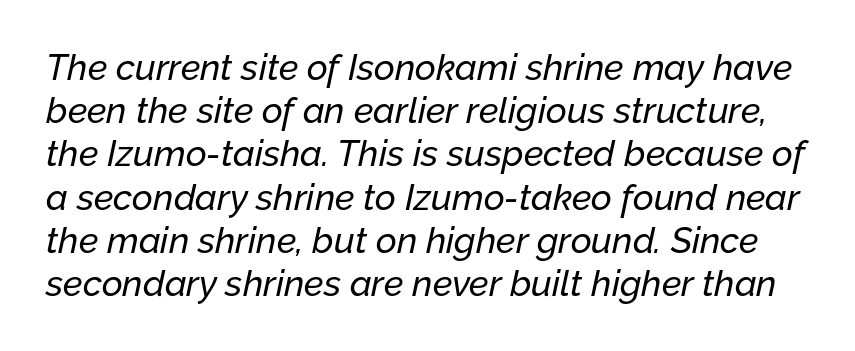
The image shows 36 px text type, italic (leaning right); set line spacing 1.2x, normal letter spacing, not underlined; low stroke contrast and a medium x-height.
